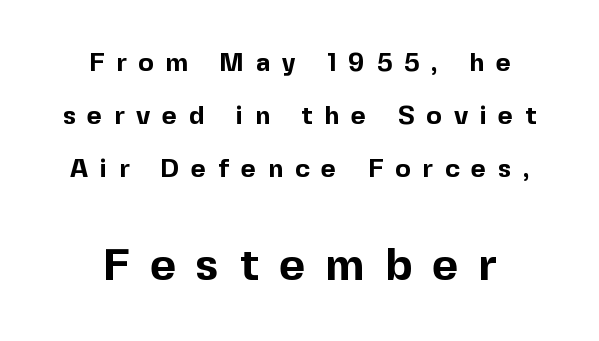
How heavy is the stroke? Heavy — this is a bold. Look at the glyph heights: the lower group is clearly the bigger setting. Look at the tracking — it's clearly loosened, letters drifting apart. Think of a printed novel: that variable character pitch is what you see here.
